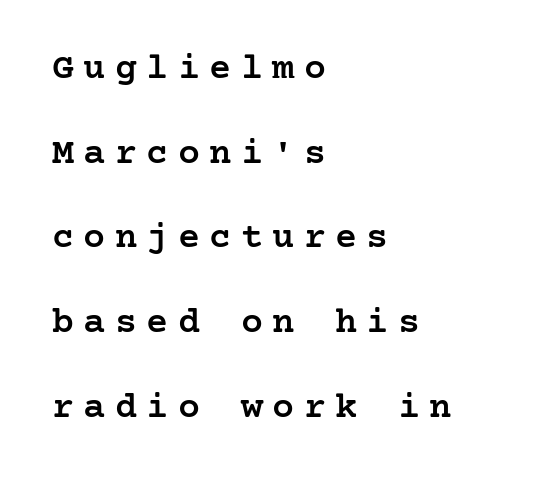
The typography opts for an upright posture over an oblique one. Each new line begins a long way beneath the previous one. As a designer I'd log this as weight 600, semibold. The passage is arranged the way most books set body copy — flush left. Nobody drew a line under any word here. Letterform terminals end in serifs throughout the passage.
